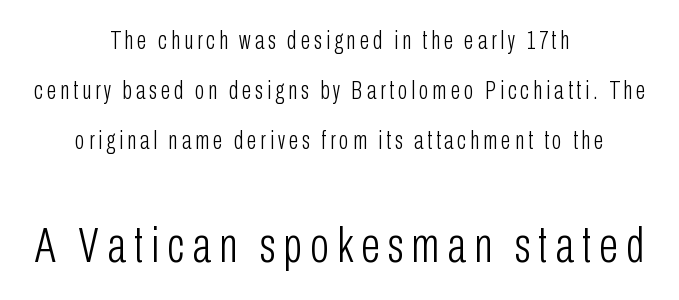
Q: Is the text bold? A: No.
Q: Is the text italic (slanted)? A: No, it is upright.
Q: Is the typeface a serif or a sans-serif typeface? A: Sans-serif.
Q: Is the text underlined? A: No.
Q: How is the paragraph aligned? A: Centered.
Q: Is the spacing between lines tight, normal or loose? A: Loose.
Q: Which block of text is set in a larger size, the first (top) or the second (bottom)? A: The second (bottom) one.
Q: Width (condensed, normal, or wide)? A: Condensed.
Q: Stroke contrast? A: Low.
Q: x-height? A: Medium.
Q: Monospaced? A: No.
